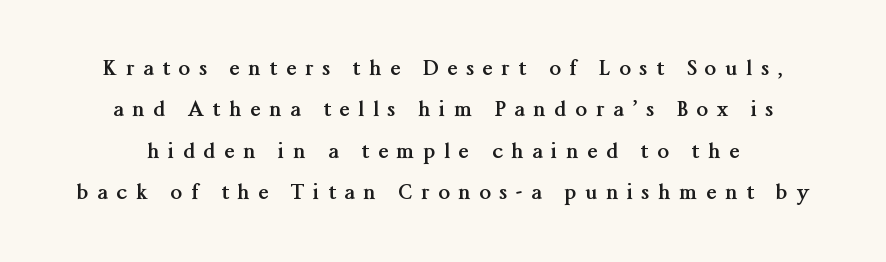
Substantial extra tracking has been applied to these lines. Unlike italic type, these characters show no tilt at all. Quick note: underline off. Honestly, the rows look like they've been pulled way apart.
